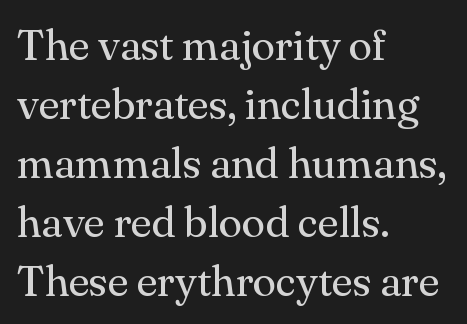
Quick note: interline space is typical. Italic? Not at all — the glyphs are vertical. Letters rest on an invisible, unmarked baseline. Unlike a clean sans, this face finishes its strokes with serifs. The letters advance in unequal steps, a hallmark of proportional type. No heavy texture on the line: the type isn't bold.
